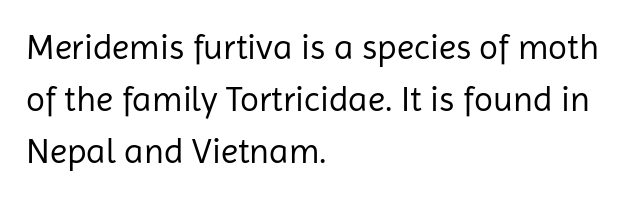
{"serif": "no", "italic": "no", "bold": "no", "weight": "regular", "width": "normal", "stroke_contrast": "low", "x_height": "medium", "monospaced": "no", "underline": "no", "align": "left", "line_spacing": "normal", "line_spacing_ratio": 1.49, "letter_spacing": "normal", "letter_spacing_em": 0.0, "glyph_px": 35}
